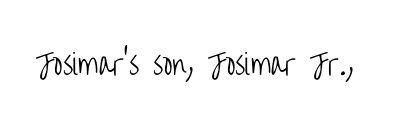
The image shows 28 px light, condensed sans-serif type, upright; set normal letter spacing, not underlined; low stroke contrast and a large x-height.
